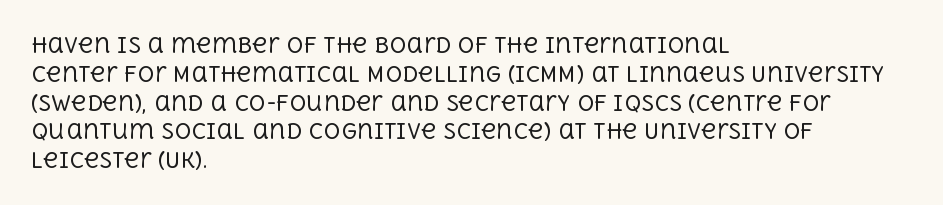
Q: Is the text bold? A: No.
Q: Is the text italic (slanted)? A: No, it is upright.
Q: Is the text underlined? A: No.
Q: How is the paragraph aligned? A: Left-aligned.
Q: Is the spacing between letters normal or unusually wide? A: Normal.
Q: Is the spacing between lines tight, normal or loose? A: Normal.
